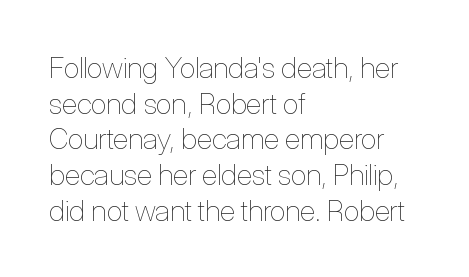
{"italic": "no", "bold": "no", "weight": "thin", "width": "condensed", "stroke_contrast": "low", "x_height": "medium", "monospaced": "no", "underline": "no", "align": "left", "line_spacing_ratio": 1.23, "letter_spacing": "normal", "letter_spacing_em": 0.0, "glyph_px": 29}
